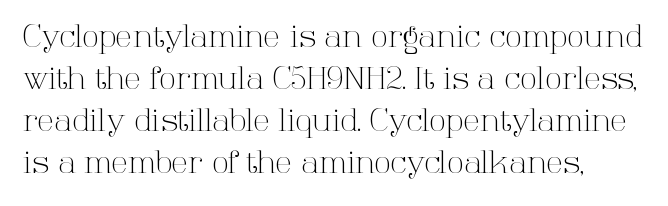
Q: Is the text bold? A: No.
Q: Is the text italic (slanted)? A: No, it is upright.
Q: Is the typeface a serif or a sans-serif typeface? A: Serif.
Q: Is the text underlined? A: No.
Q: Is the spacing between letters normal or unusually wide? A: Normal.
Q: Is the spacing between lines tight, normal or loose? A: Normal.
Q: Width (condensed, normal, or wide)? A: Normal.
Q: Stroke contrast? A: High.
Q: x-height? A: Medium.
Q: Monospaced? A: No.
